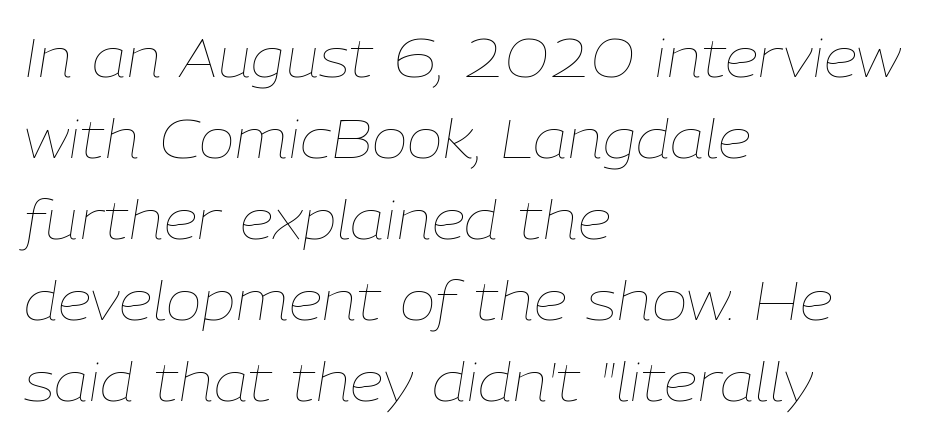
Q: Is the text bold? A: No.
Q: Is the text italic (slanted)? A: Yes, it leans right by about 9 degrees.
Q: Is the text underlined? A: No.
Q: How is the paragraph aligned? A: Left-aligned.
Q: Is the spacing between letters normal or unusually wide? A: Normal.
Q: Is the spacing between lines tight, normal or loose? A: Normal.
Q: Width (condensed, normal, or wide)? A: Normal.
Q: Stroke contrast? A: Low.
Q: x-height? A: Medium.
Q: Monospaced? A: No.
